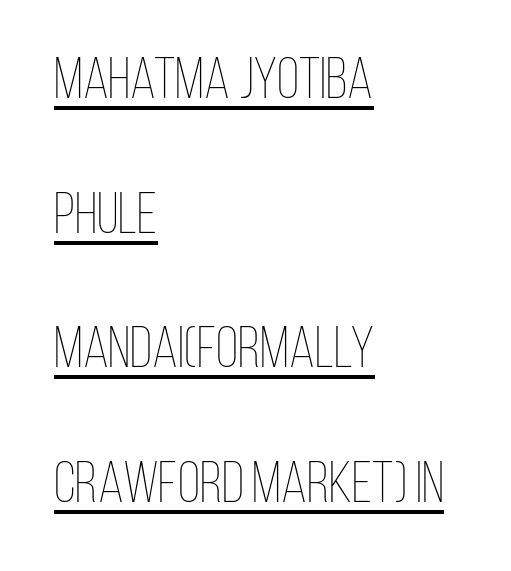
Q: Is the text bold? A: No.
Q: Is the text italic (slanted)? A: No, it is upright.
Q: Is the text underlined? A: Yes.
Q: How is the paragraph aligned? A: Left-aligned.
Q: Is the spacing between letters normal or unusually wide? A: Normal.
Q: Is the spacing between lines tight, normal or loose? A: Loose.
Q: Width (condensed, normal, or wide)? A: Condensed.
Q: Stroke contrast? A: Low.
Q: x-height? A: Large.
Q: Monospaced? A: No.
